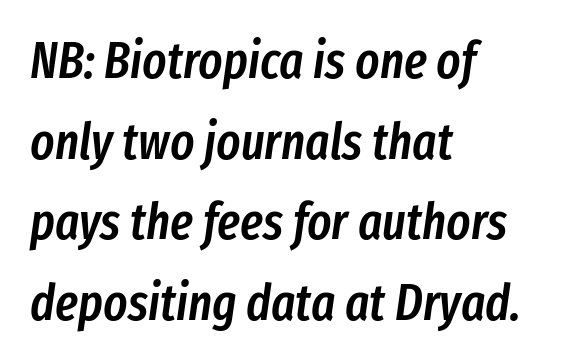
The compositor pushed each line to the left boundary. The letters are slanted; this is an italic face. Does the weight exceed regular? Yes, but only to semibold. Each letter keeps its own natural width here, so spacing adapts to shape.
